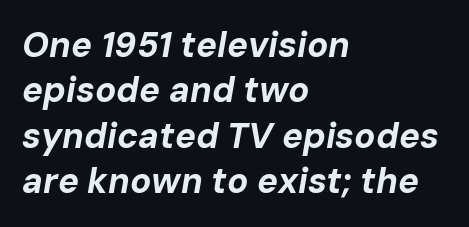
{"italic": "yes", "lean": "right", "slant_degrees": 10, "bold": "yes", "weight": "bold", "width": "normal", "stroke_contrast": "low", "x_height": "medium", "monospaced": "no", "underline": "no", "align": "left", "line_spacing": "normal", "line_spacing_ratio": 1.3, "letter_spacing": "normal", "letter_spacing_em": 0.0, "glyph_px": 35}
